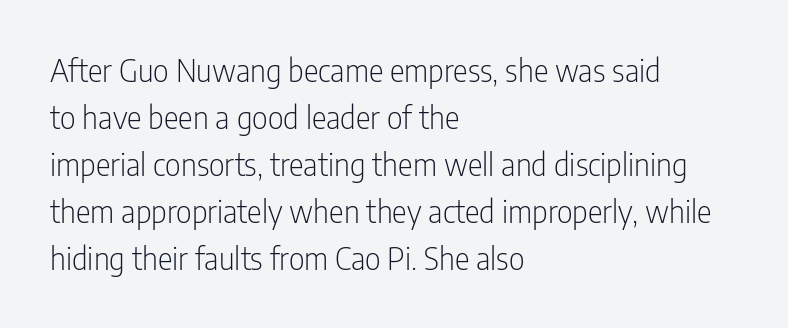
The passage shown is not bold in any degree. These lines keep a tight, regular rhythm from letter to letter. The line-height multiplier appears to be the usual default. Where is the straight margin? On the left. The passage shown is typed in a proportional face where columns would drift.
